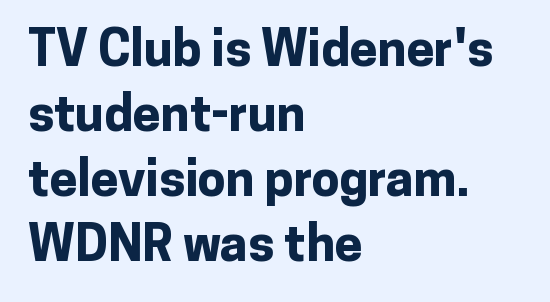
The image shows 50 px bold sans-serif type, upright; set left-aligned, normal line spacing (1.3x), normal letter spacing, not underlined; low stroke contrast and a medium x-height.
